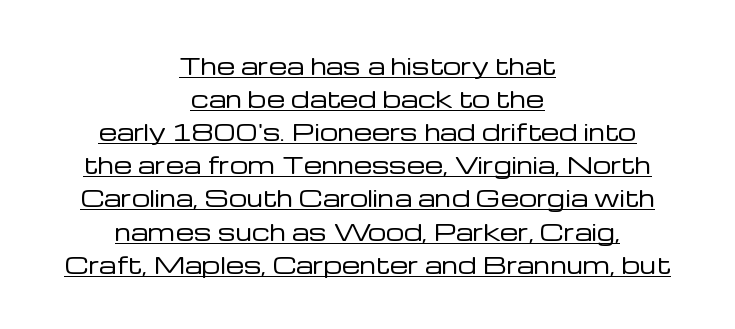
Q: Is the text bold? A: No.
Q: Is the text italic (slanted)? A: No, it is upright.
Q: Is the text underlined? A: Yes.
Q: How is the paragraph aligned? A: Centered.
Q: Is the spacing between letters normal or unusually wide? A: Normal.
Q: Is the spacing between lines tight, normal or loose? A: Normal.
